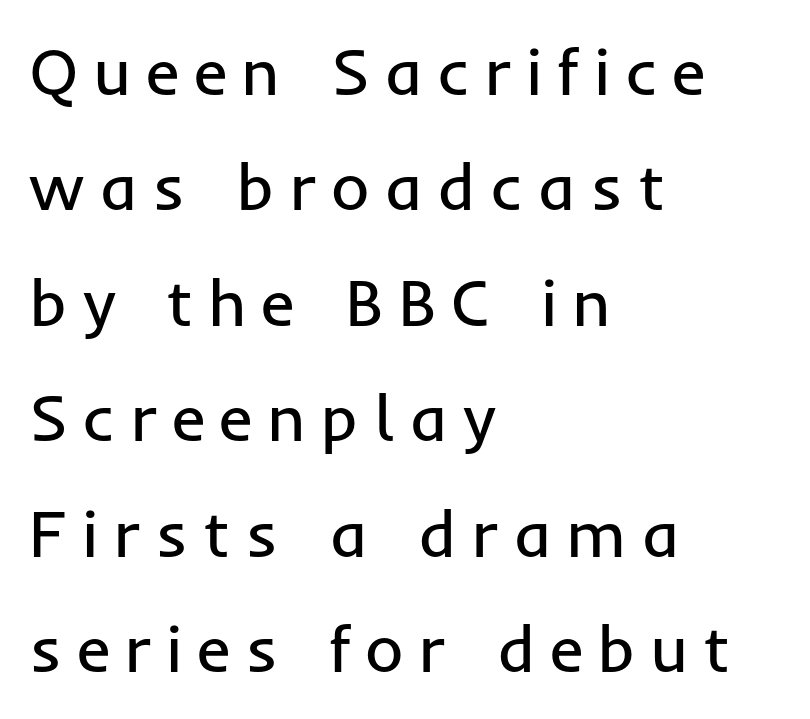
Q: Is the text bold? A: No.
Q: Is the text italic (slanted)? A: No, it is upright.
Q: Is the typeface a serif or a sans-serif typeface? A: Sans-serif.
Q: Is the text underlined? A: No.
Q: How is the paragraph aligned? A: Left-aligned.
Q: Is the spacing between letters normal or unusually wide? A: Unusually wide.
Q: Width (condensed, normal, or wide)? A: Normal.
Q: Stroke contrast? A: Low.
Q: x-height? A: Medium.
Q: Monospaced? A: No.
